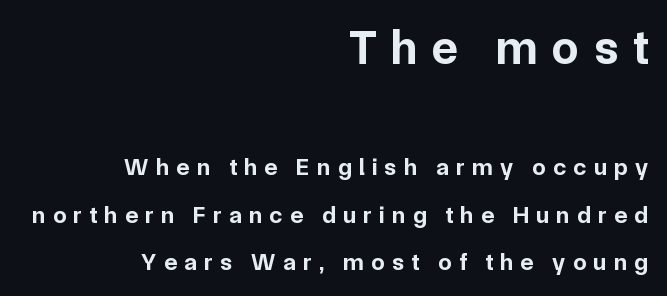
{"serif": "no", "italic": "no", "bold": "yes", "weight": "bold", "width": "normal", "stroke_contrast": "low", "x_height": "medium", "monospaced": "no", "underline": "no", "align": "right", "line_spacing": "loose", "line_spacing_ratio": 1.98, "letter_spacing": "wide", "letter_spacing_em": 0.31, "larger_block": "first", "size_ratio": 2.0, "glyph_px": 48}
